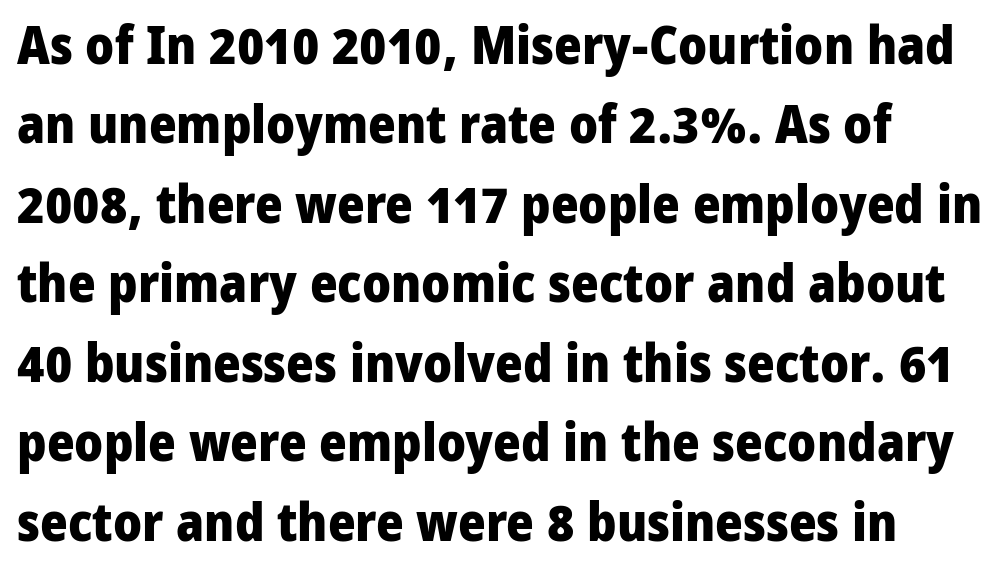
{"serif": "no", "italic": "no", "bold": "yes", "weight": "heavy", "width": "normal", "stroke_contrast": "low", "x_height": "medium", "monospaced": "no", "underline": "no", "line_spacing": "normal", "line_spacing_ratio": 1.5, "letter_spacing": "normal", "letter_spacing_em": 0.0, "glyph_px": 53}
